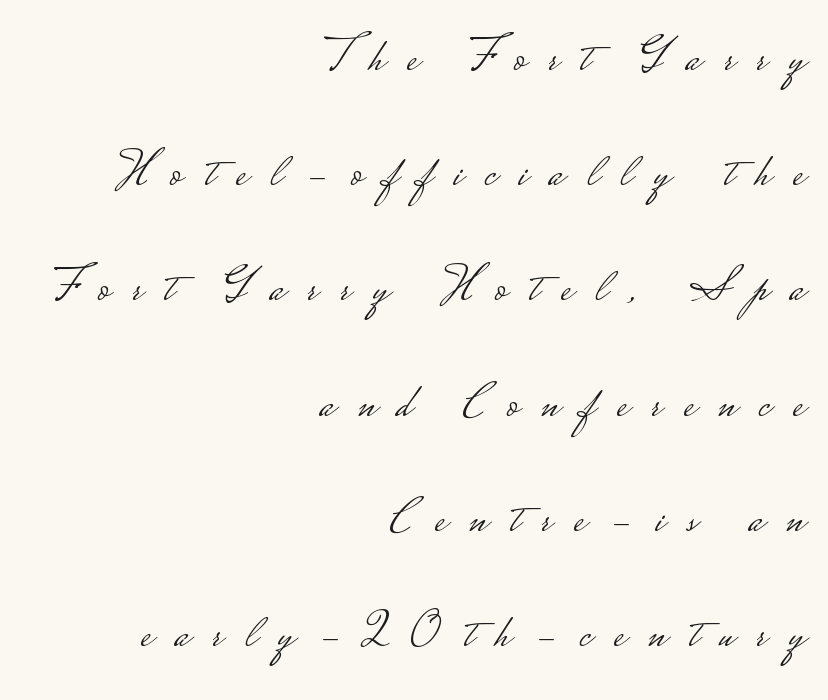
The image shows 48 px light, wide sans-serif type; set right-aligned, loose line spacing (2.4x), unusually wide letter spacing (+0.46 em), not underlined; low stroke contrast.
